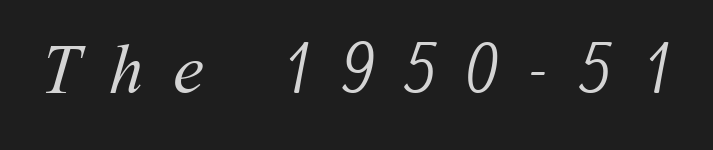
Q: Is the text bold? A: No.
Q: Is the text underlined? A: No.
Q: Is the spacing between letters normal or unusually wide? A: Unusually wide.
Q: Width (condensed, normal, or wide)? A: Normal.
Q: Stroke contrast? A: Medium.
Q: x-height? A: Medium.
Q: Monospaced? A: No.
